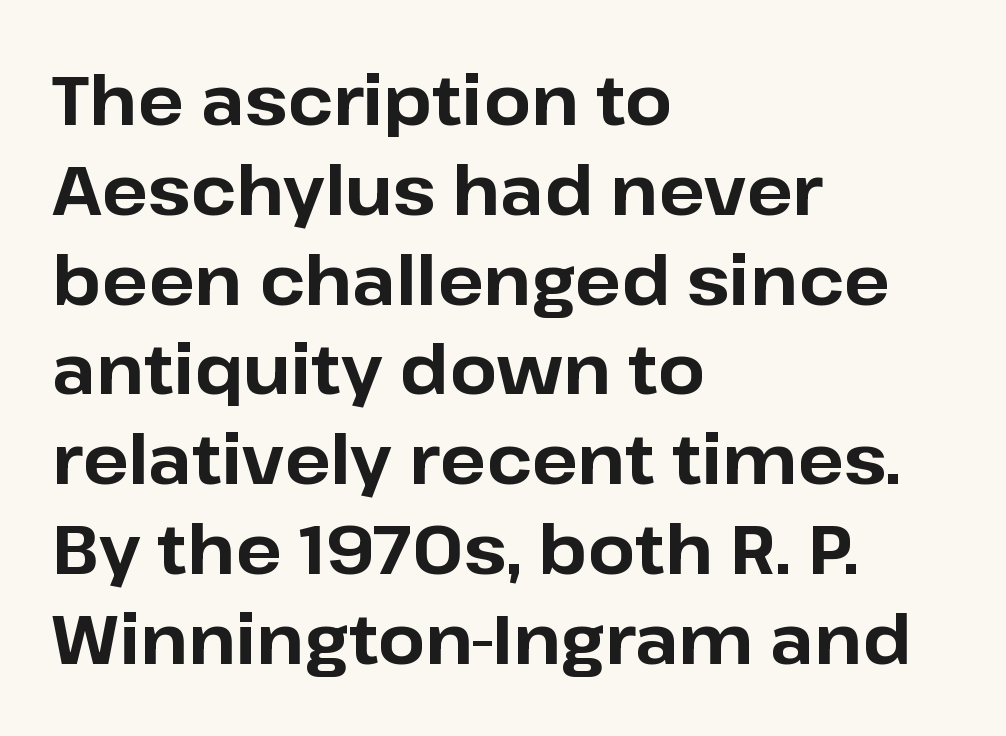
{"serif": "no", "italic": "no", "bold": "yes", "weight": "bold", "width": "normal", "stroke_contrast": "low", "x_height": "medium", "monospaced": "no", "underline": "no", "align": "left", "line_spacing": "normal", "line_spacing_ratio": 1.32, "letter_spacing": "normal", "letter_spacing_em": 0.0, "glyph_px": 68}
